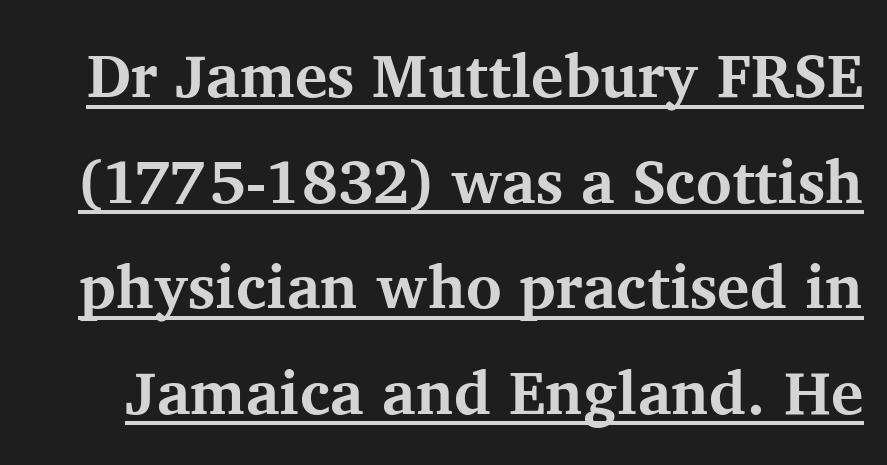
{"serif": "yes", "italic": "no", "bold": "yes", "weight": "bold", "width": "normal", "stroke_contrast": "medium", "x_height": "medium", "monospaced": "no", "underline": "yes", "line_spacing_ratio": 1.73, "letter_spacing": "normal", "letter_spacing_em": 0.0, "glyph_px": 61}
